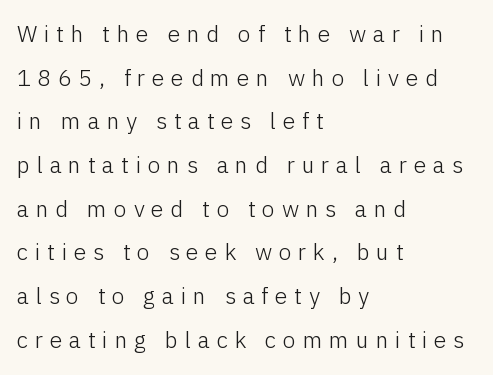
Q: Is the text bold? A: No.
Q: Is the text italic (slanted)? A: No, it is upright.
Q: Is the text underlined? A: No.
Q: How is the paragraph aligned? A: Left-aligned.
Q: Is the spacing between letters normal or unusually wide? A: Unusually wide.
Q: Is the spacing between lines tight, normal or loose? A: Loose.
